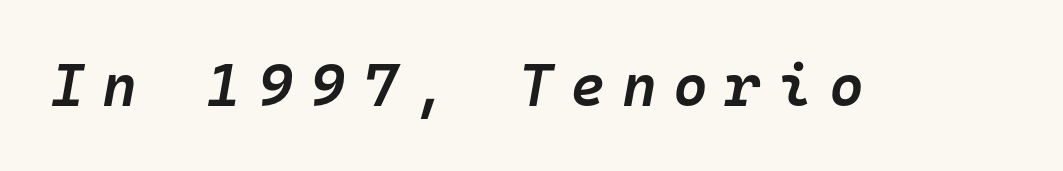
The image shows 60 px semibold type, italic (leaning right), monospaced; set unusually wide letter spacing (+0.28 em), not underlined; low stroke contrast and a medium x-height.
